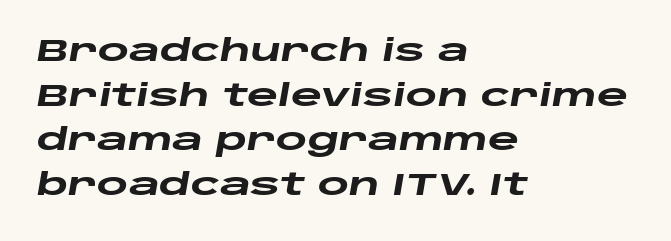
Q: Is the text bold? A: Yes.
Q: Is the text italic (slanted)? A: Yes, it leans right by about 10 degrees.
Q: Is the text underlined? A: No.
Q: How is the paragraph aligned? A: Left-aligned.
Q: Is the spacing between letters normal or unusually wide? A: Normal.
Q: Is the spacing between lines tight, normal or loose? A: Normal.
Q: Width (condensed, normal, or wide)? A: Wide.
Q: Stroke contrast? A: Low.
Q: x-height? A: Large.
Q: Monospaced? A: No.
